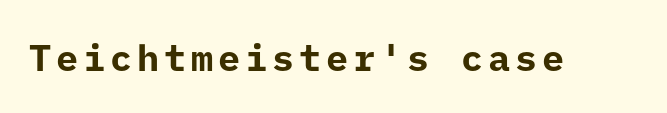
The type sits square on the baseline with zero lean. As a designer I'd log this as weight 700, bold. Descenders are the only things crossing below the line. Look at the bottom of the vertical strokes: they stop flat, with no serifs.
